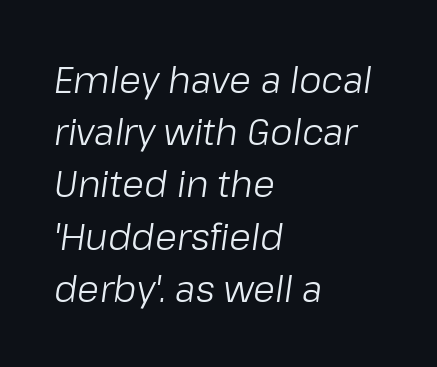
The image shows 36 px light type, italic (leaning right); set left-aligned, normal line spacing (1.45x), normal letter spacing, not underlined; low stroke contrast and a medium x-height.
